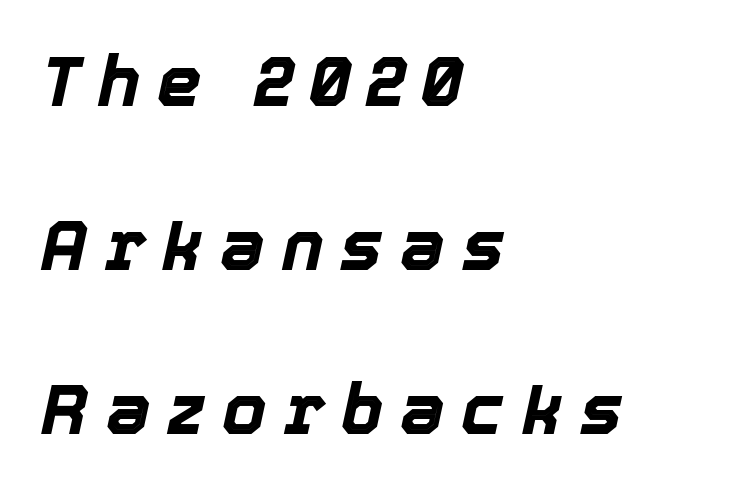
Honestly, the letter spacing is so wide it's the main thing you notice. Proportional: the letters do not fall into vertical columns. The face used here has the dense, thick strokes of a bold. Baseline-to-baseline distance is far greater than the letter height. These lines stack with their left ends in a neat column. Notice how the stems are inclined rather than vertical — that's the hallmark of italics.
